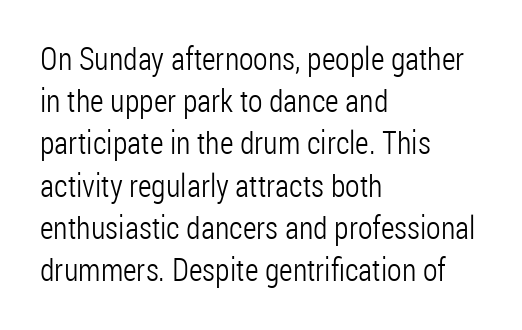
No italicization has been applied; the sample stays upright. These lines are rendered in a variable-pitch font. The font sits on the lighter half of the weight spectrum, regular included. Grotesque or geometric, the face here clearly has no serifs.
